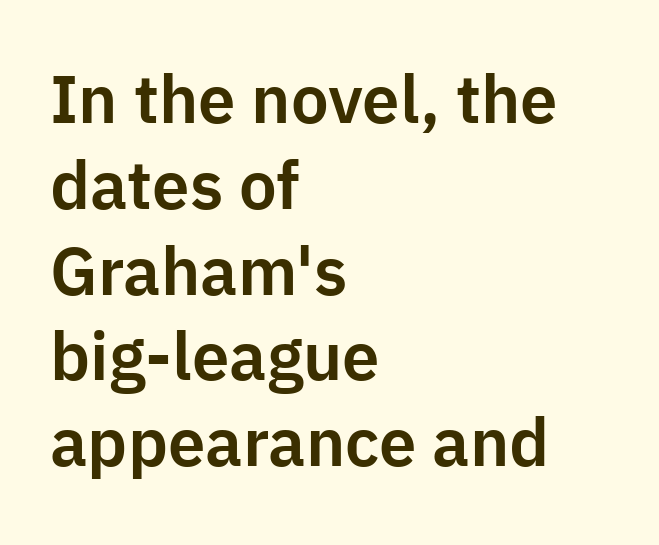
{"serif": "no", "italic": "no", "width": "normal", "stroke_contrast": "low", "x_height": "medium", "monospaced": "no", "underline": "no", "align": "left", "line_spacing": "normal", "line_spacing_ratio": 1.28, "letter_spacing": "normal", "letter_spacing_em": 0.0, "glyph_px": 67}
